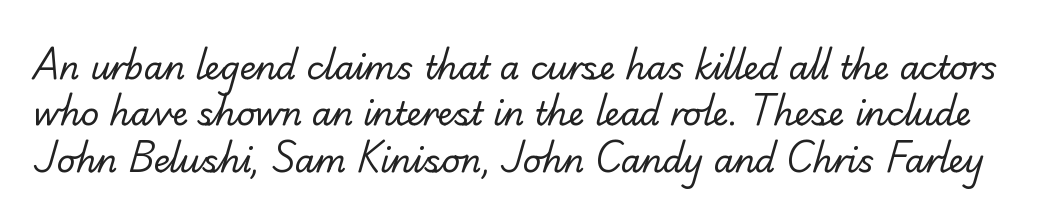
Type without underlining. The cut favours lightness, reaching ordinary text weight at its darkest. These lines sit exactly where default settings would place them. Observe the serifs anchoring each vertical stroke in this sample. Note the varied advance widths — an 'i' is clearly narrower than an 'm'.
